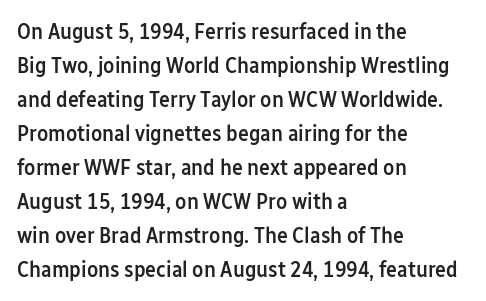
The type is set solid horizontally, with unmodified tracking. Letters rest on an invisible, unmarked baseline. The lettering holds an erect, upright posture throughout. Typeset ragged right — the left edge is the straight one. The block of text has a typical density, with ordinary space between rows.
